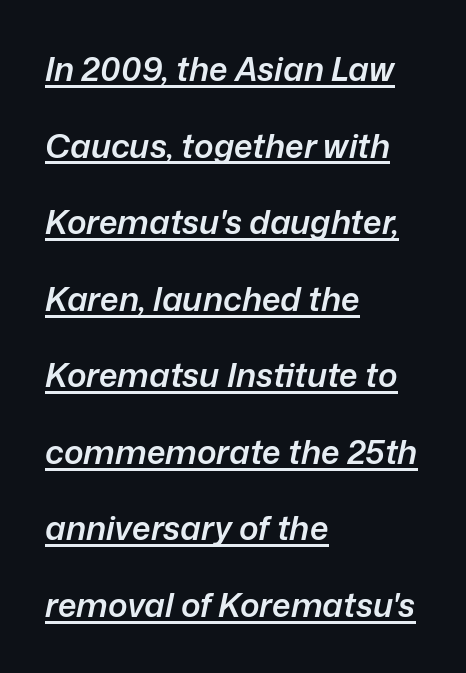
{"italic": "yes", "lean": "right", "slant_degrees": 12, "bold": "semi", "weight": "semibold", "width": "normal", "stroke_contrast": "low", "x_height": "medium", "monospaced": "no", "underline": "yes", "align": "left", "line_spacing": "loose", "line_spacing_ratio": 2.32, "letter_spacing": "normal", "letter_spacing_em": 0.0, "glyph_px": 33}
